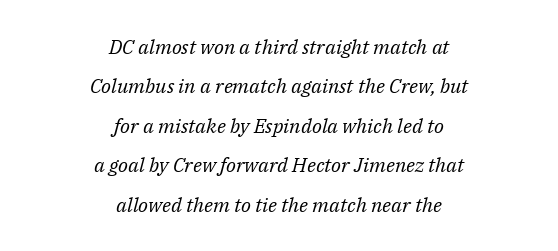
The image shows 20 px text type, italic (leaning right); set centered, loose line spacing (1.97x), normal letter spacing, not underlined.
